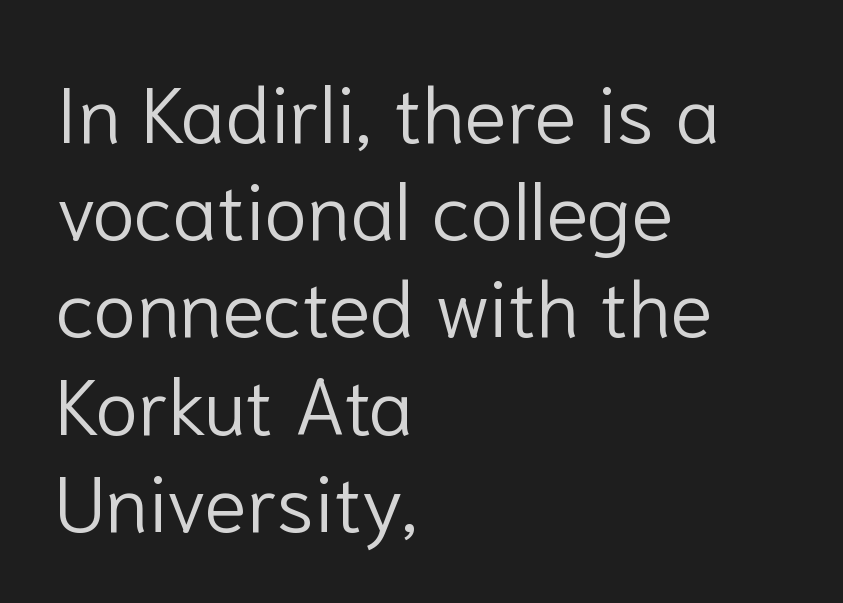
Q: Is the text bold? A: No.
Q: Is the text italic (slanted)? A: No, it is upright.
Q: Is the typeface a serif or a sans-serif typeface? A: Sans-serif.
Q: Is the text underlined? A: No.
Q: How is the paragraph aligned? A: Left-aligned.
Q: Is the spacing between letters normal or unusually wide? A: Normal.
Q: Width (condensed, normal, or wide)? A: Normal.
Q: Stroke contrast? A: Low.
Q: x-height? A: Medium.
Q: Monospaced? A: No.
